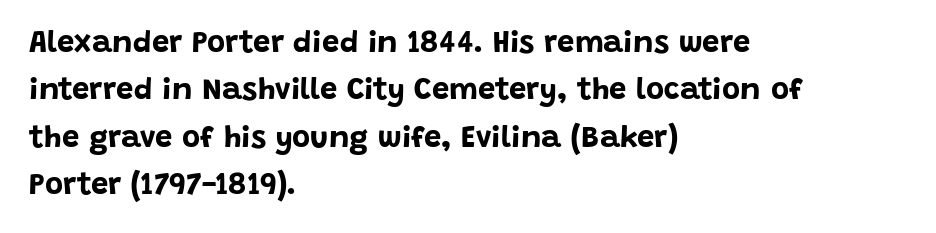
Each new line begins a customary step beneath the previous one. You can tell from the bare stems that sans-serif type was used. Caption: standard tracking, unaltered. If you drew a line through each stem, it would be perfectly vertical. You could not count columns in this text — the font is proportionally spaced.
